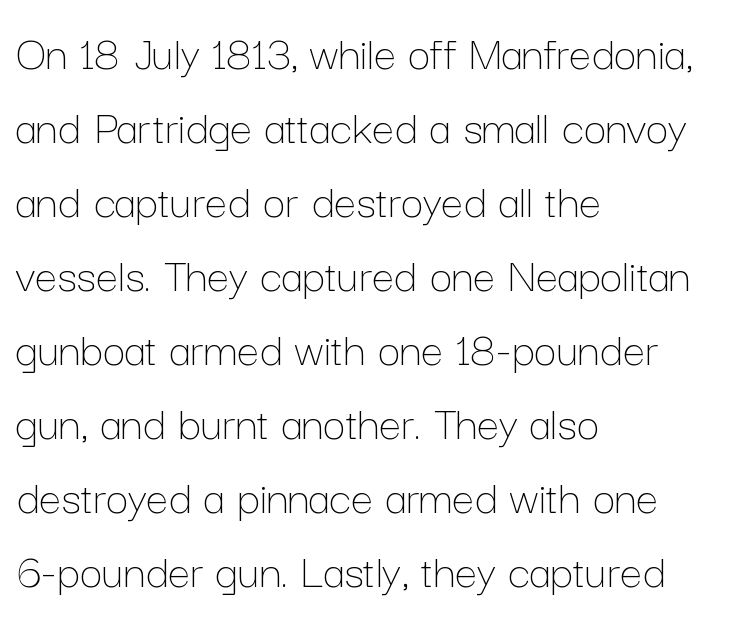
Q: Is the text bold? A: No.
Q: Is the text italic (slanted)? A: No, it is upright.
Q: Is the text underlined? A: No.
Q: How is the paragraph aligned? A: Left-aligned.
Q: Is the spacing between letters normal or unusually wide? A: Normal.
Q: Is the spacing between lines tight, normal or loose? A: Normal.
Q: Width (condensed, normal, or wide)? A: Normal.
Q: Stroke contrast? A: Low.
Q: x-height? A: Medium.
Q: Monospaced? A: No.
